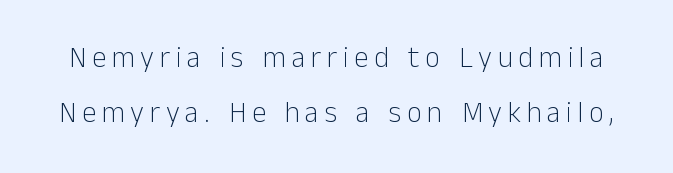
Q: Is the text bold? A: No.
Q: Is the text italic (slanted)? A: No, it is upright.
Q: Is the typeface a serif or a sans-serif typeface? A: Sans-serif.
Q: Is the text underlined? A: No.
Q: Width (condensed, normal, or wide)? A: Normal.
Q: Stroke contrast? A: Low.
Q: x-height? A: Medium.
Q: Monospaced? A: No.
